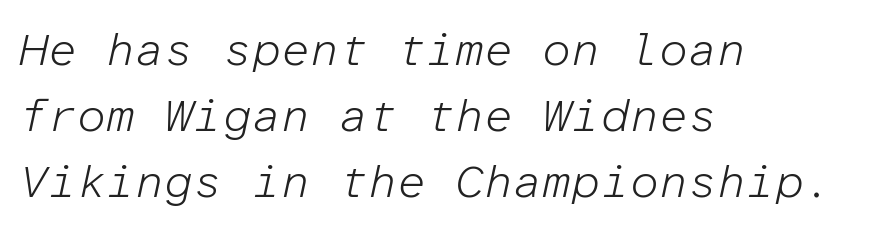
Here the designer chose a console-style face with uniform glyph widths. The space beneath each line is pristine and unruled. The setting favours the left margin, as ordinary paragraphs usually do. Leading: standard.
